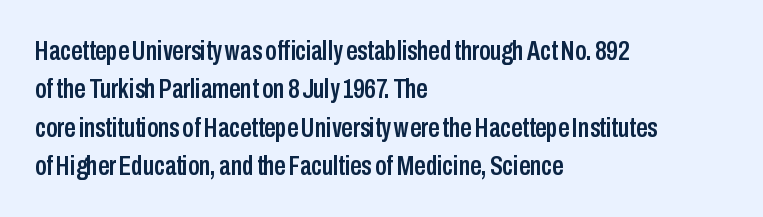
Nothing sits at the stroke ends, so this counts as sans-serif. These lines stack with their left ends in a neat column. Vertically, the passage feels balanced, rows spaced as you'd expect. Clear beneath every line of the passage. Spacing between characters is what you'd get straight out of the box. Ascenders rise straight up at ninety degrees.
